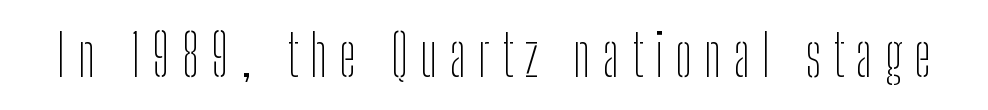
The image shows 57 px thin, condensed sans-serif type, upright; set unusually wide letter spacing (+0.21 em), not underlined; low stroke contrast and a medium x-height.
